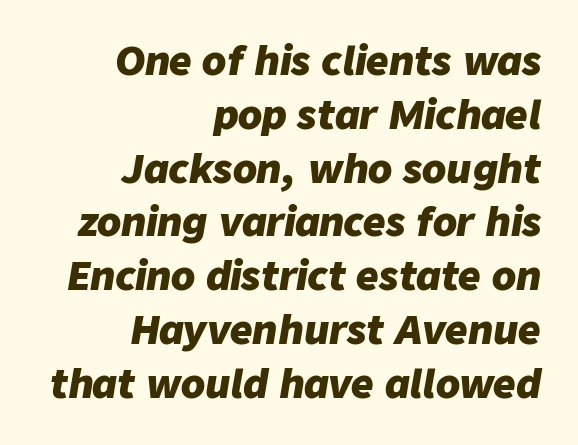
The image shows 39 px heavy type, italic (leaning right); set right-aligned, normal line spacing (1.38x), normal letter spacing, not underlined; low stroke contrast and a medium x-height.
